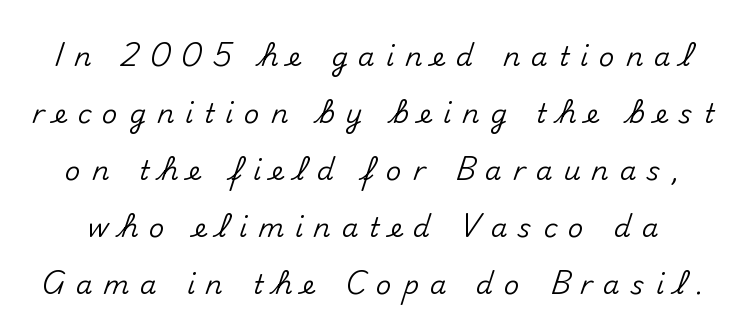
Quick note: interline space is abundant. The glyphs are unaccompanied by any horizontal stroke below them. Display-style spreading of the glyphs; the letterfit is very open.
